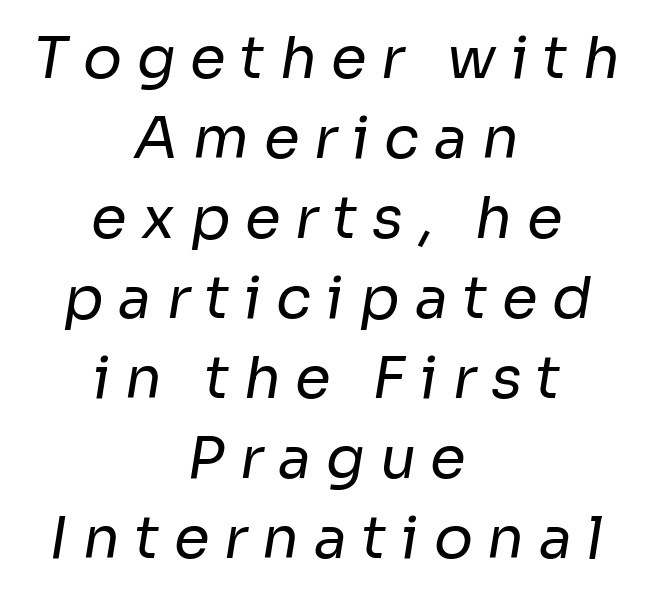
{"serif": "no", "bold": "no", "weight": "regular", "width": "normal", "stroke_contrast": "low", "x_height": "medium", "monospaced": "no", "underline": "no", "align": "center", "line_spacing": "normal", "line_spacing_ratio": 1.38, "letter_spacing": "wide", "letter_spacing_em": 0.25, "glyph_px": 58}
